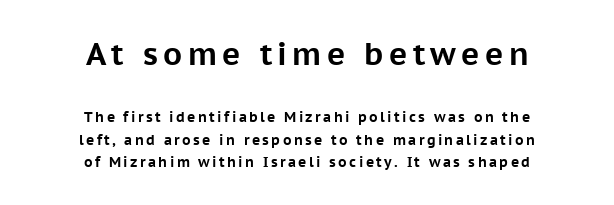
The image shows 31 px bold sans-serif type, upright; set centered, normal line spacing (1.6x), not underlined; the first (top) block is 2.21x larger; low stroke contrast and a medium x-height.
